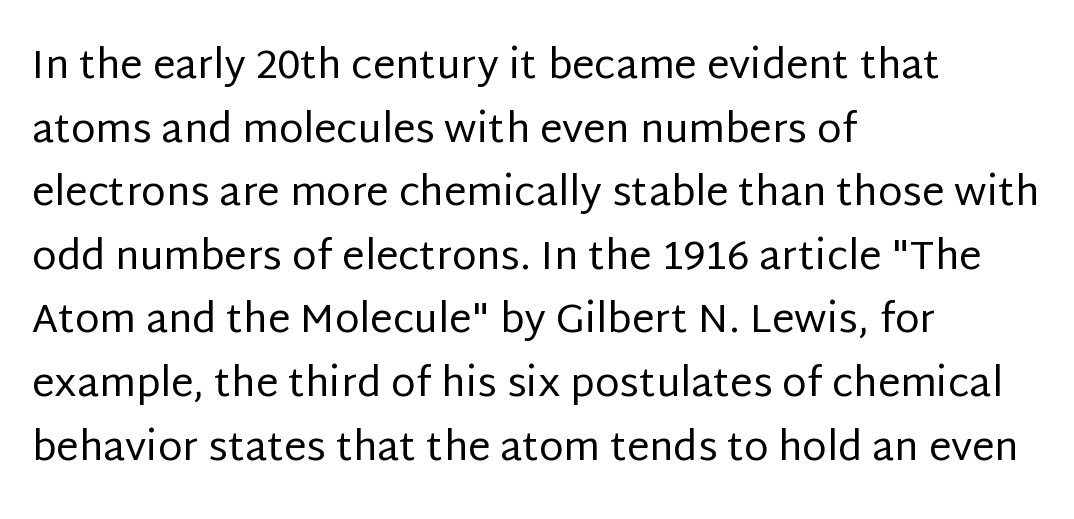
Letter spacing: default. The passage shown is typed in a proportional face where columns would drift. Does the lettering tilt? It doesn't — this is upright. This sample is left-justified, so line endings fall wherever the words run out. The letters carry no serifs — their stems end cleanly without finishing strokes.
